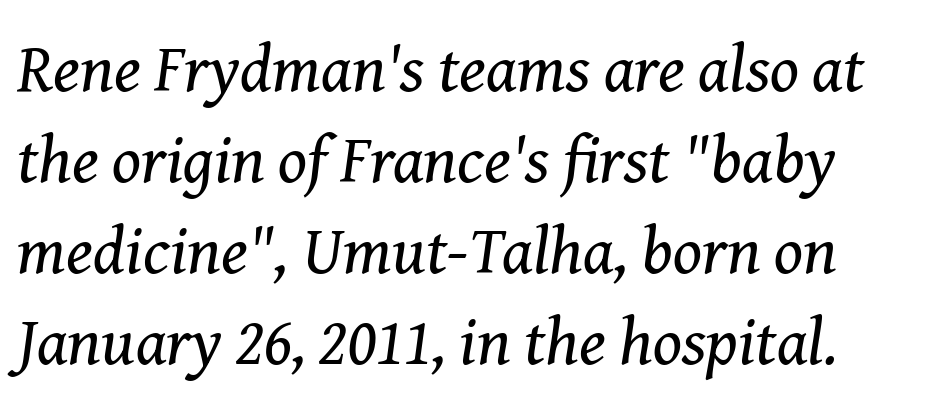
The image shows 67 px regular-weight serif type, italic (leaning right); set left-aligned, normal line spacing (1.36x), normal letter spacing, not underlined; medium stroke contrast and a medium x-height.
